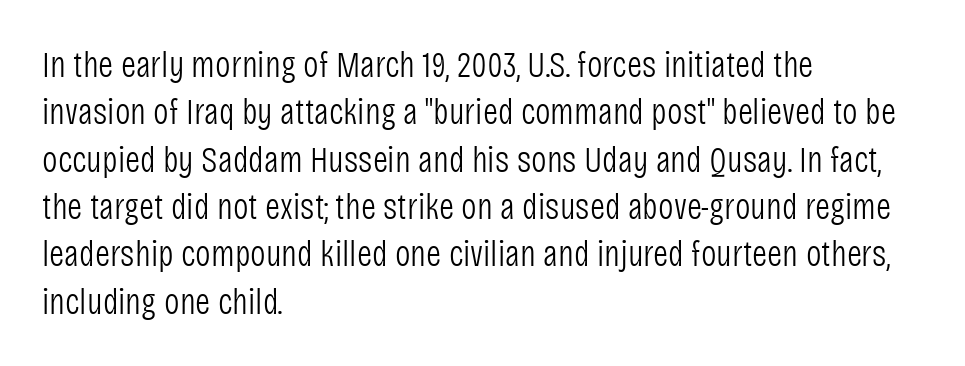
Q: Is the text bold? A: No.
Q: Is the text italic (slanted)? A: No, it is upright.
Q: Is the typeface a serif or a sans-serif typeface? A: Sans-serif.
Q: Is the text underlined? A: No.
Q: How is the paragraph aligned? A: Left-aligned.
Q: Is the spacing between letters normal or unusually wide? A: Normal.
Q: Is the spacing between lines tight, normal or loose? A: Normal.
Q: Width (condensed, normal, or wide)? A: Condensed.
Q: Stroke contrast? A: Low.
Q: x-height? A: Large.
Q: Monospaced? A: No.
